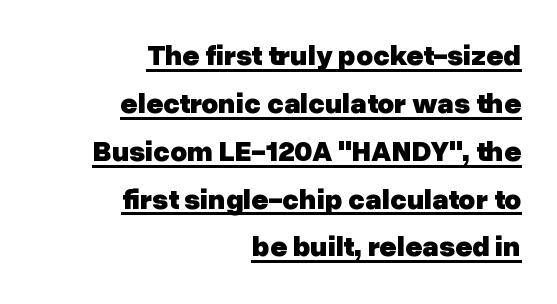
The image shows 29 px heavy sans-serif type, upright; set right-aligned, normal line spacing (1.65x), normal letter spacing, underlined; low stroke contrast and a medium x-height.
